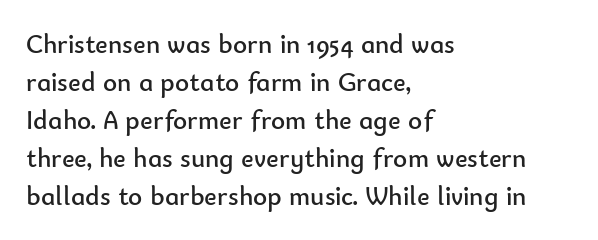
Q: Is the text bold? A: No.
Q: Is the text italic (slanted)? A: No, it is upright.
Q: Is the text underlined? A: No.
Q: How is the paragraph aligned? A: Left-aligned.
Q: Is the spacing between letters normal or unusually wide? A: Normal.
Q: Is the spacing between lines tight, normal or loose? A: Normal.
